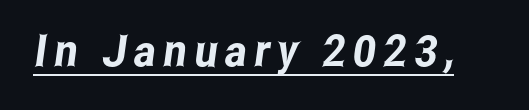
Q: Is the typeface a serif or a sans-serif typeface? A: Sans-serif.
Q: Is the text underlined? A: Yes.
Q: Width (condensed, normal, or wide)? A: Condensed.
Q: Stroke contrast? A: Low.
Q: x-height? A: Medium.
Q: Monospaced? A: No.
